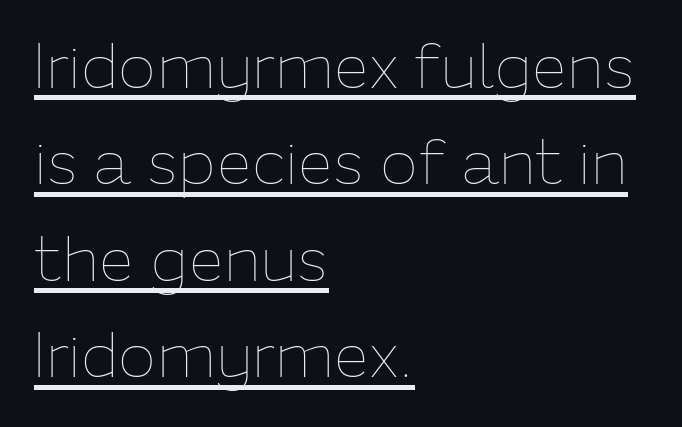
The typography opts for an upright posture over an oblique one. The specimen includes a rule beneath the text block's lines. Spacing verdict: proportional, widths tailored to each character. Default kerning and tracking; the words read as compact shapes. A student would call this left alignment; a typographer would say flush left, rag right.
